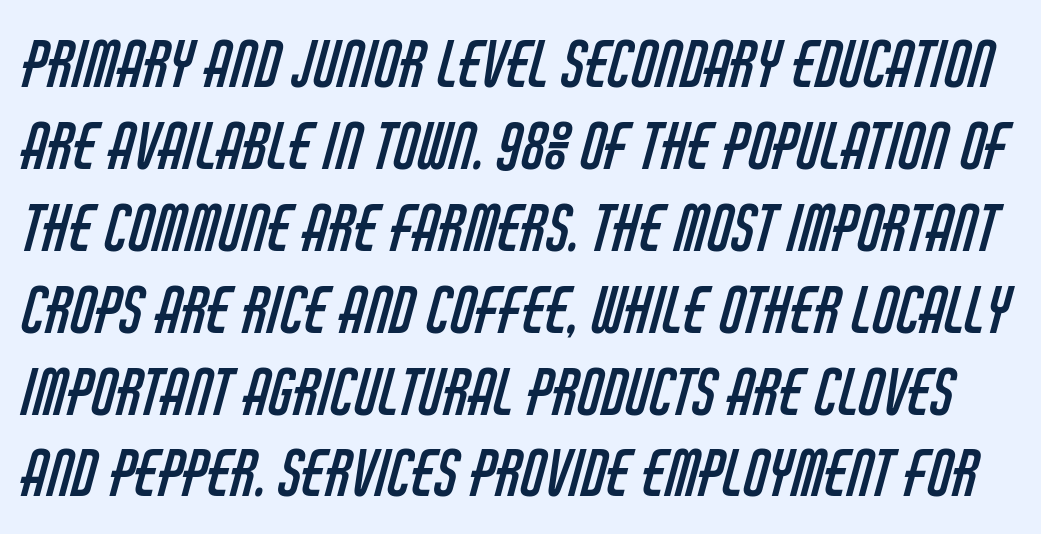
The image shows 63 px regular-weight, condensed sans-serif type; set normal line spacing (1.3x), normal letter spacing, not underlined; low stroke contrast and a large x-height.
